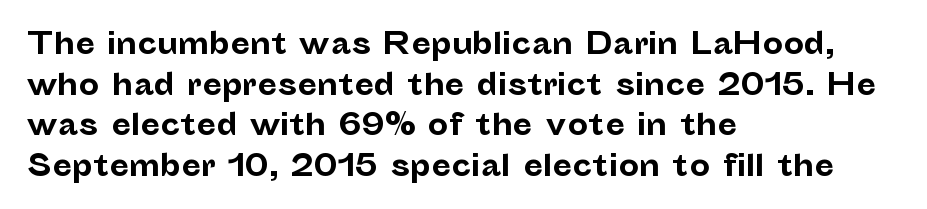
{"serif": "no", "italic": "no", "bold": "yes", "weight": "bold", "width": "normal", "stroke_contrast": "low", "x_height": "medium", "monospaced": "no", "underline": "no", "align": "left", "line_spacing": "normal", "line_spacing_ratio": 1.4, "letter_spacing": "normal", "letter_spacing_em": 0.0, "glyph_px": 29}
